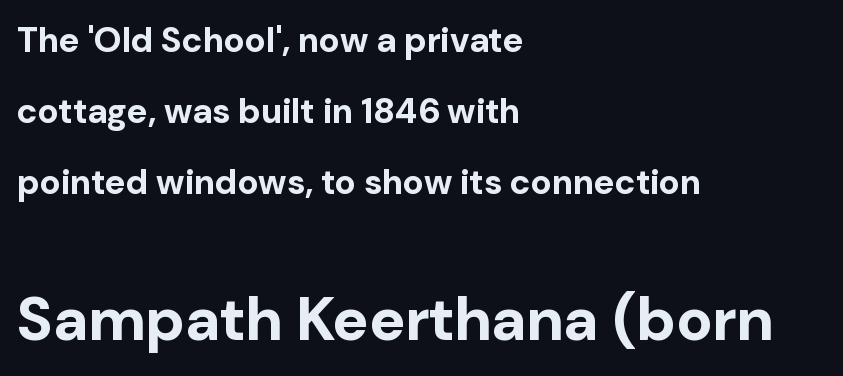
Q: Is the text bold? A: Yes.
Q: Is the text italic (slanted)? A: No, it is upright.
Q: Is the typeface a serif or a sans-serif typeface? A: Sans-serif.
Q: Is the text underlined? A: No.
Q: How is the paragraph aligned? A: Left-aligned.
Q: Is the spacing between letters normal or unusually wide? A: Normal.
Q: Is the spacing between lines tight, normal or loose? A: Loose.
Q: Which block of text is set in a larger size, the first (top) or the second (bottom)? A: The second (bottom) one.
Q: Width (condensed, normal, or wide)? A: Normal.
Q: Stroke contrast? A: Low.
Q: x-height? A: Medium.
Q: Monospaced? A: No.
